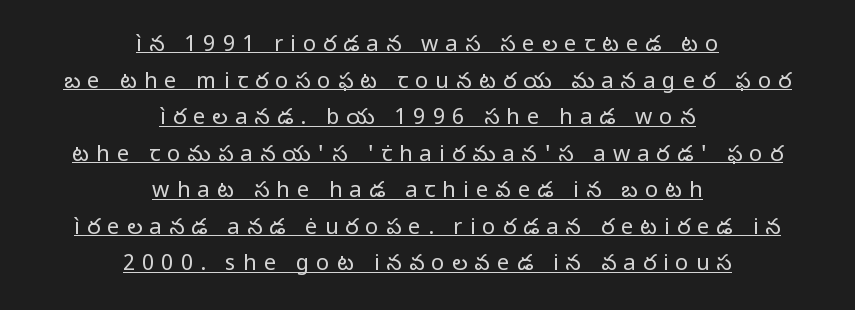
{"italic": "no", "bold": "no", "underline": "yes", "align": "center", "line_spacing": "normal", "line_spacing_ratio": 1.66, "letter_spacing": "wide", "letter_spacing_em": 0.32, "glyph_px": 22}
